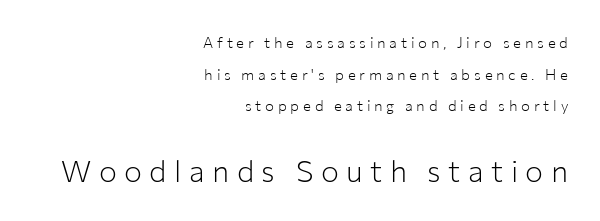
Q: Is the text bold? A: No.
Q: Is the text italic (slanted)? A: No, it is upright.
Q: Is the typeface a serif or a sans-serif typeface? A: Sans-serif.
Q: Is the text underlined? A: No.
Q: How is the paragraph aligned? A: Right-aligned.
Q: Is the spacing between letters normal or unusually wide? A: Unusually wide.
Q: Is the spacing between lines tight, normal or loose? A: Loose.
Q: Which block of text is set in a larger size, the first (top) or the second (bottom)? A: The second (bottom) one.
Q: Width (condensed, normal, or wide)? A: Normal.
Q: Stroke contrast? A: Low.
Q: x-height? A: Medium.
Q: Monospaced? A: No.
